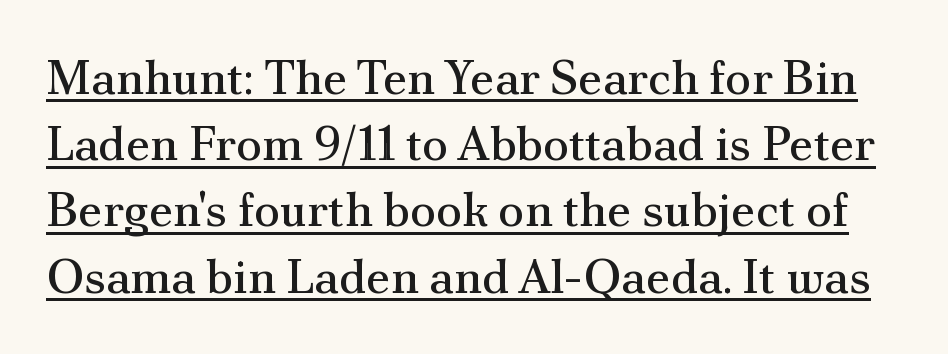
The image shows 48 px regular-weight serif type, upright; set normal line spacing (1.38x), normal letter spacing, underlined; medium stroke contrast and a small x-height.
